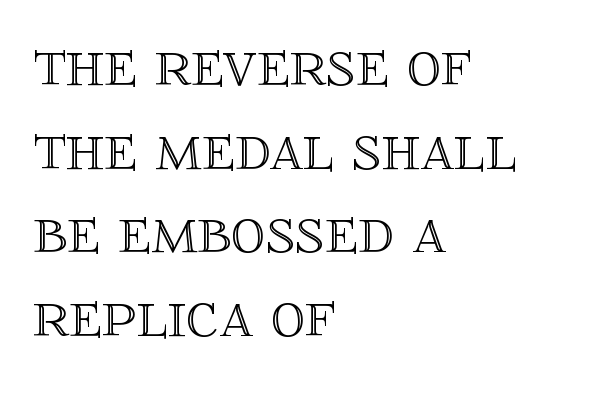
The image shows 68 px text type, upright; set left-aligned, line spacing 1.23x, normal letter spacing, not underlined; a large x-height.
